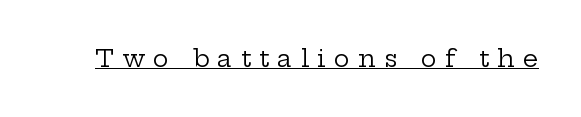
{"italic": "no", "bold": "no", "underline": "yes", "letter_spacing": "wide", "letter_spacing_em": 0.34, "glyph_px": 24}
